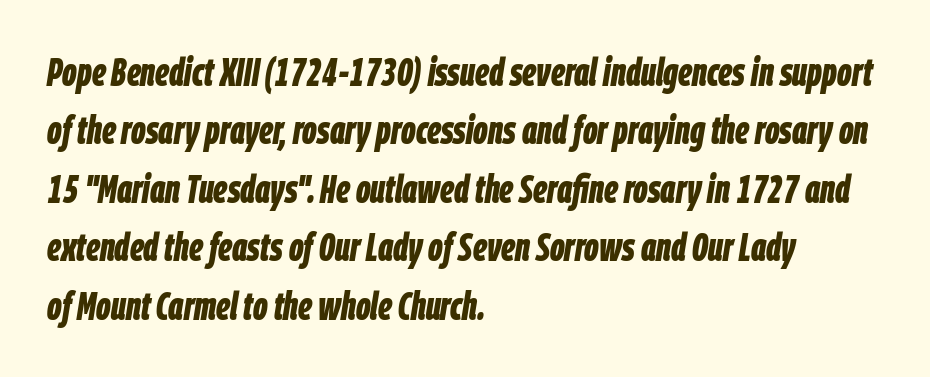
The image shows 40 px bold, condensed type, italic (leaning right); set left-aligned, normal line spacing (1.46x), normal letter spacing, not underlined; low stroke contrast and a large x-height.
